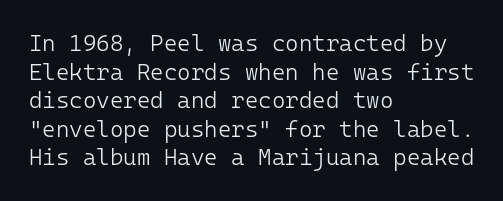
{"italic": "no", "bold": "no", "underline": "no", "align": "left", "line_spacing_ratio": 1.24, "letter_spacing": "normal", "letter_spacing_em": 0.0, "glyph_px": 23}
